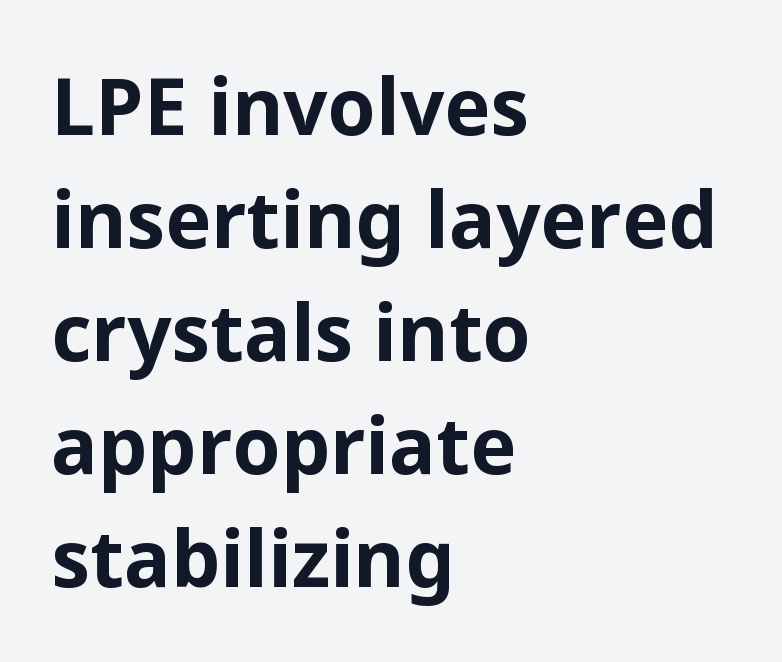
{"serif": "no", "italic": "no", "bold": "yes", "weight": "bold", "width": "normal", "stroke_contrast": "low", "x_height": "medium", "monospaced": "no", "underline": "no", "align": "left", "line_spacing": "normal", "line_spacing_ratio": 1.45, "letter_spacing": "normal", "letter_spacing_em": 0.0, "glyph_px": 78}
